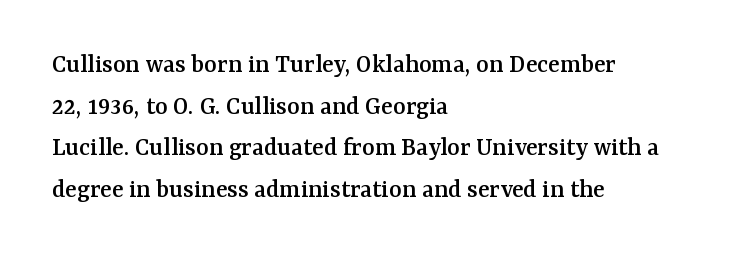
Q: Is the text italic (slanted)? A: No, it is upright.
Q: Is the text underlined? A: No.
Q: How is the paragraph aligned? A: Left-aligned.
Q: Is the spacing between letters normal or unusually wide? A: Normal.
Q: Is the spacing between lines tight, normal or loose? A: Normal.
